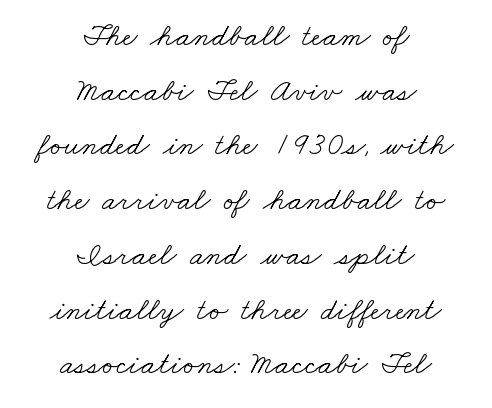
{"serif": "yes", "bold": "no", "weight": "light", "width": "wide", "stroke_contrast": "low", "x_height": "small", "monospaced": "no", "underline": "no", "align": "center", "line_spacing_ratio": 1.71, "letter_spacing": "normal", "letter_spacing_em": 0.0, "glyph_px": 32}
